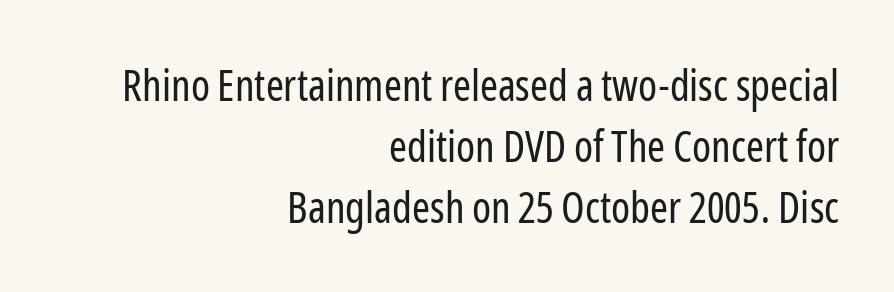
{"serif": "no", "italic": "no", "bold": "no", "weight": "regular", "width": "condensed", "stroke_contrast": "low", "x_height": "medium", "monospaced": "no", "underline": "no", "align": "right", "line_spacing": "normal", "line_spacing_ratio": 1.42, "letter_spacing": "normal", "letter_spacing_em": 0.0, "glyph_px": 43}
